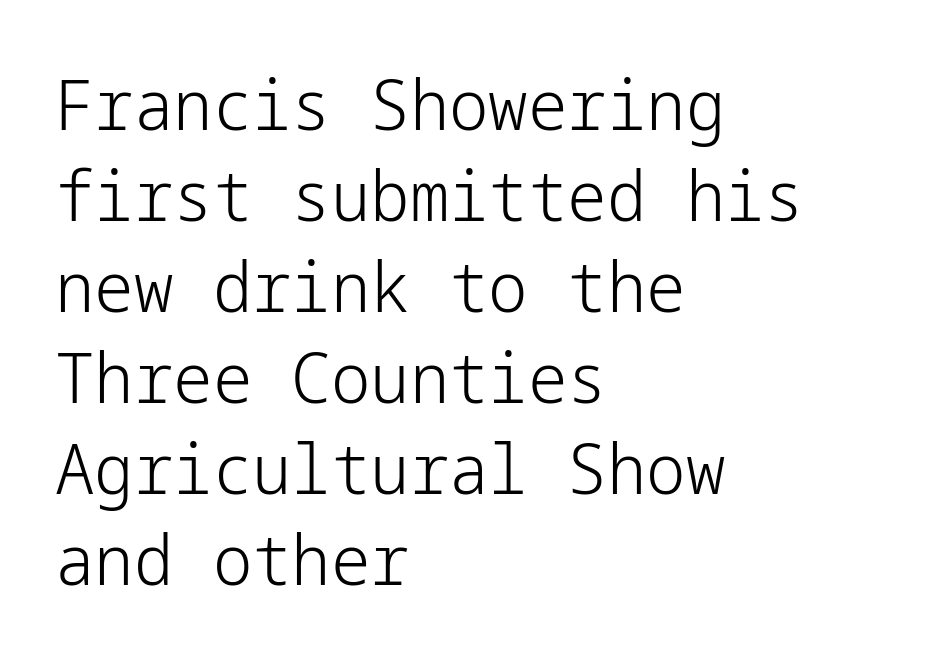
{"serif": "no", "italic": "no", "bold": "no", "weight": "light", "width": "normal", "stroke_contrast": "low", "x_height": "medium", "underline": "no", "align": "left", "line_spacing": "normal", "line_spacing_ratio": 1.3, "letter_spacing": "normal", "letter_spacing_em": 0.0, "glyph_px": 70}
